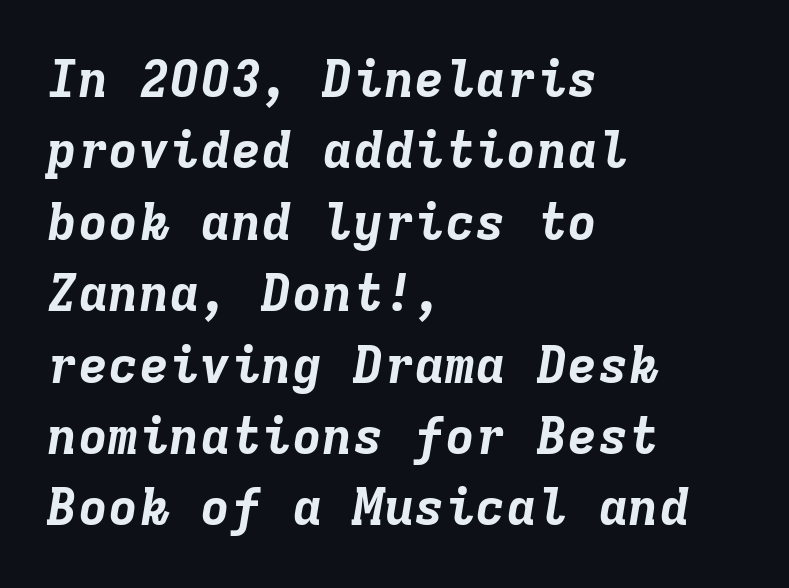
Q: Is the text bold? A: Yes.
Q: Is the text italic (slanted)? A: Yes, it leans right by about 9 degrees.
Q: Is the text underlined? A: No.
Q: How is the paragraph aligned? A: Left-aligned.
Q: Is the spacing between letters normal or unusually wide? A: Normal.
Q: Is the spacing between lines tight, normal or loose? A: Normal.
Q: Width (condensed, normal, or wide)? A: Normal.
Q: Stroke contrast? A: Low.
Q: x-height? A: Medium.
Q: Monospaced? A: Yes.
